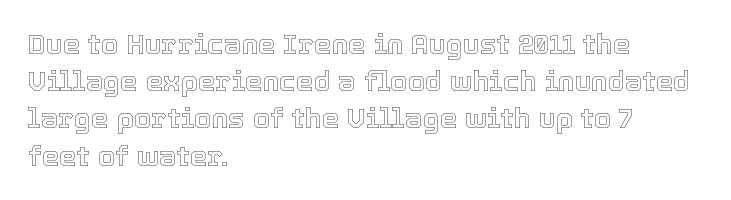
Q: Is the text italic (slanted)? A: No, it is upright.
Q: Is the text underlined? A: No.
Q: How is the paragraph aligned? A: Left-aligned.
Q: Is the spacing between letters normal or unusually wide? A: Normal.
Q: Is the spacing between lines tight, normal or loose? A: Normal.
Q: Width (condensed, normal, or wide)? A: Normal.
Q: x-height? A: Medium.
Q: Monospaced? A: No.
